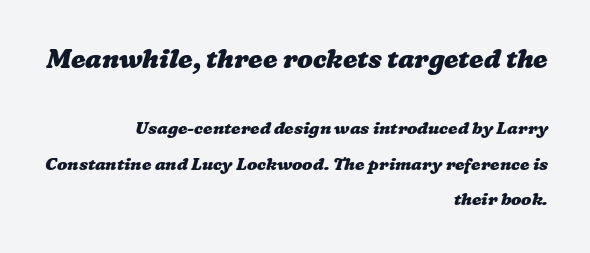
The image shows 26 px bold type; set right-aligned, loose line spacing (2.09x), normal letter spacing, not underlined; the first (top) block is 1.53x larger.
